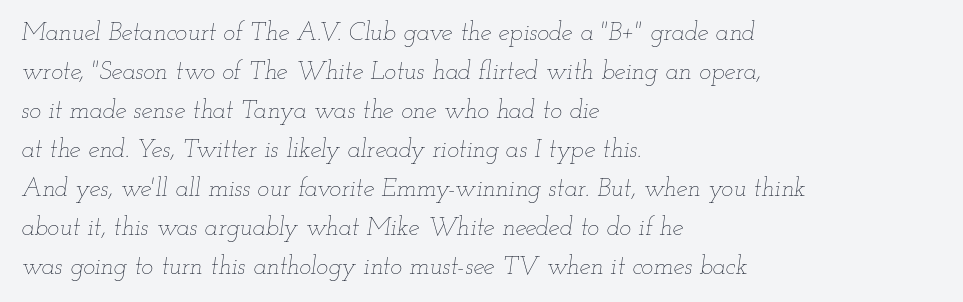
The image shows 25 px text type, italic (leaning right); set left-aligned, normal line spacing (1.56x), normal letter spacing, not underlined.
